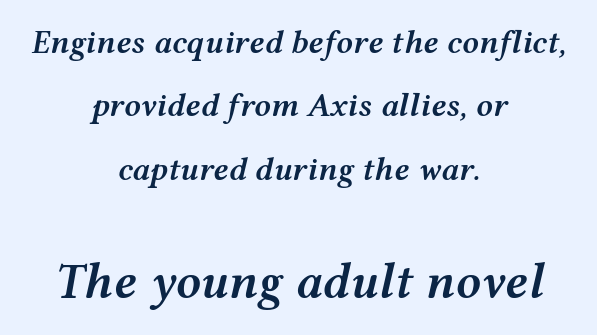
{"italic": "yes", "lean": "right", "slant_degrees": 12, "bold": "semi", "weight": "semibold", "width": "wide", "stroke_contrast": "medium", "x_height": "medium", "monospaced": "no", "underline": "no", "align": "center", "line_spacing": "loose", "line_spacing_ratio": 1.92, "letter_spacing": "normal", "letter_spacing_em": 0.0, "larger_block": "second", "size_ratio": 1.52, "glyph_px": 50}
